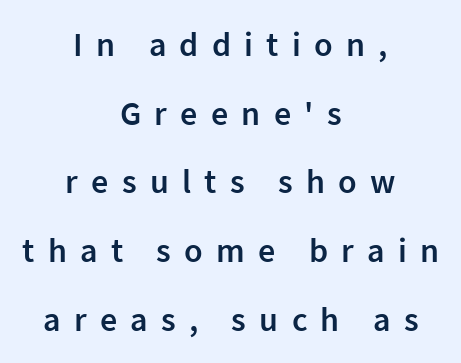
Centered paragraph, ragged on both sides. Note the varied advance widths — an 'i' is clearly narrower than an 'm'. As a designer I'd log this as weight 600, semibold. Regarding serifs, this sample does without them.
